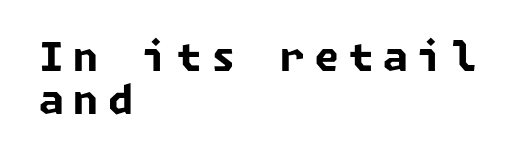
Q: Is the text bold? A: Yes.
Q: Is the typeface a serif or a sans-serif typeface? A: Sans-serif.
Q: Is the text underlined? A: No.
Q: How is the paragraph aligned? A: Left-aligned.
Q: Is the spacing between letters normal or unusually wide? A: Unusually wide.
Q: Is the spacing between lines tight, normal or loose? A: Tight.
Q: Width (condensed, normal, or wide)? A: Normal.
Q: Stroke contrast? A: Low.
Q: x-height? A: Medium.
